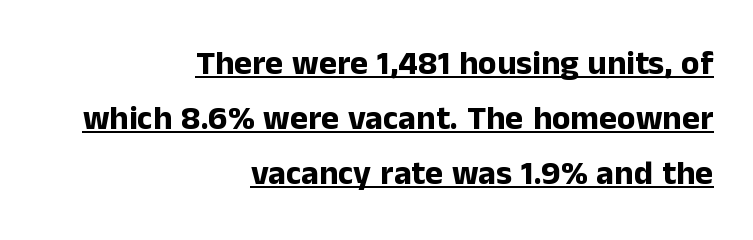
{"serif": "no", "italic": "no", "bold": "yes", "weight": "bold", "width": "normal", "stroke_contrast": "low", "x_height": "medium", "monospaced": "no", "underline": "yes", "align": "right", "line_spacing": "normal", "line_spacing_ratio": 1.62, "letter_spacing": "normal", "letter_spacing_em": 0.0, "glyph_px": 34}
